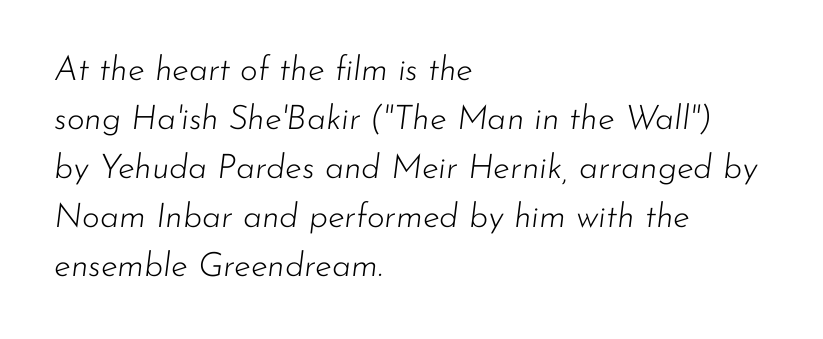
{"italic": "yes", "lean": "right", "slant_degrees": 7, "bold": "no", "weight": "light", "width": "normal", "stroke_contrast": "low", "x_height": "small", "monospaced": "no", "underline": "no", "align": "left", "line_spacing": "normal", "line_spacing_ratio": 1.44, "letter_spacing": "normal", "letter_spacing_em": 0.0, "glyph_px": 34}
